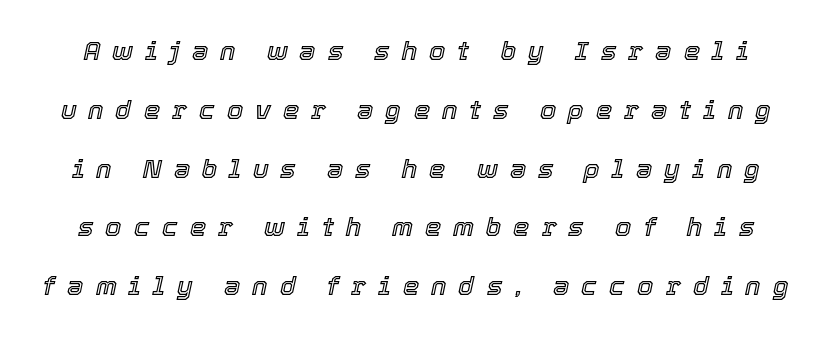
Q: Is the text italic (slanted)? A: Yes, it leans right by about 12 degrees.
Q: Is the text underlined? A: No.
Q: Is the spacing between letters normal or unusually wide? A: Unusually wide.
Q: Is the spacing between lines tight, normal or loose? A: Loose.
